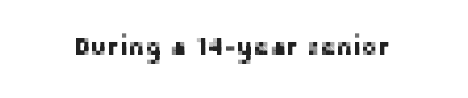
The image shows 25 px text type, upright; set normal letter spacing, not underlined.
